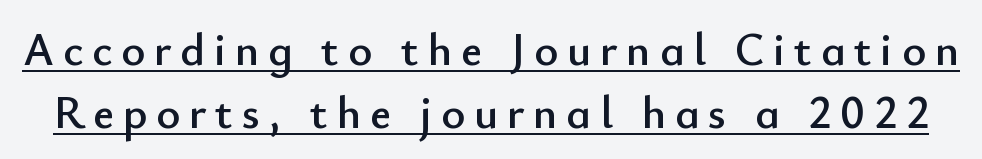
The image shows 46 px sans-serif type, upright; set normal line spacing (1.37x), underlined; low stroke contrast and a small x-height.
